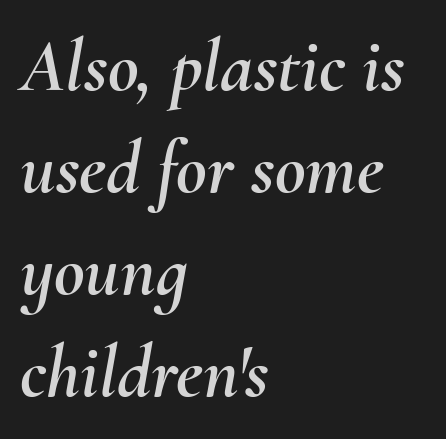
{"italic": "yes", "lean": "right", "slant_degrees": 10, "width": "normal", "stroke_contrast": "medium", "x_height": "small", "monospaced": "no", "underline": "no", "align": "left", "line_spacing": "normal", "line_spacing_ratio": 1.36, "letter_spacing": "normal", "letter_spacing_em": 0.0, "glyph_px": 75}
